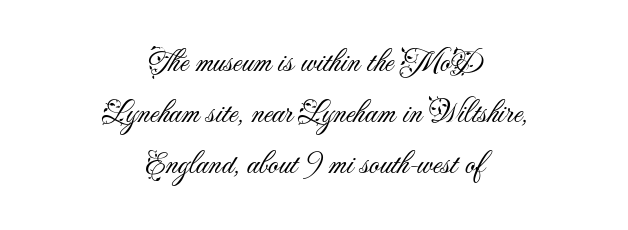
Q: Is the text bold? A: No.
Q: Is the text italic (slanted)? A: Yes.
Q: Is the typeface a serif or a sans-serif typeface? A: Sans-serif.
Q: Is the text underlined? A: No.
Q: How is the paragraph aligned? A: Centered.
Q: Is the spacing between letters normal or unusually wide? A: Normal.
Q: Is the spacing between lines tight, normal or loose? A: Normal.
Q: Width (condensed, normal, or wide)? A: Normal.
Q: Stroke contrast? A: Medium.
Q: x-height? A: Small.
Q: Monospaced? A: No.
